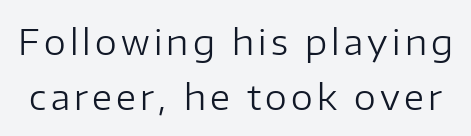
Q: Is the text bold? A: No.
Q: Is the text italic (slanted)? A: No, it is upright.
Q: Is the typeface a serif or a sans-serif typeface? A: Sans-serif.
Q: Is the text underlined? A: No.
Q: Is the spacing between lines tight, normal or loose? A: Normal.
Q: Width (condensed, normal, or wide)? A: Normal.
Q: Stroke contrast? A: Low.
Q: x-height? A: Medium.
Q: Monospaced? A: No.
